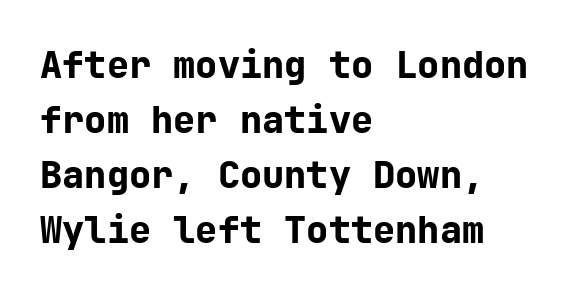
The rendering uses a moderate line-height, typical for paragraphs. Check the space under the baseline: it is left empty. Typographic density is high because the face is bold. Caption: standard tracking, unaltered. Notice how the stems are strictly vertical — no italics here.
